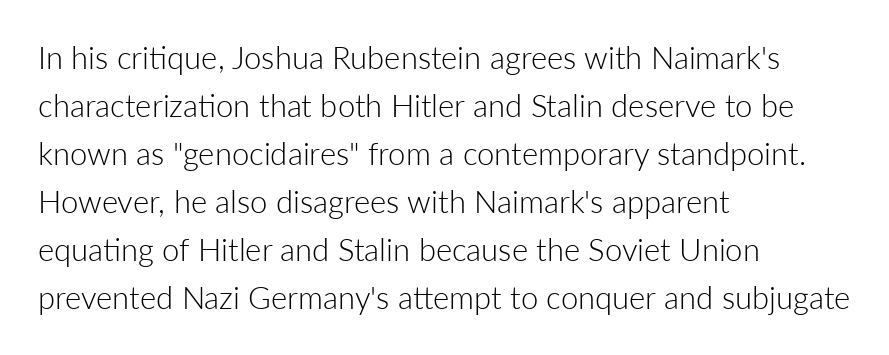
The image shows 31 px light sans-serif type, upright; set left-aligned, normal line spacing (1.55x), normal letter spacing, not underlined; low stroke contrast and a medium x-height.
